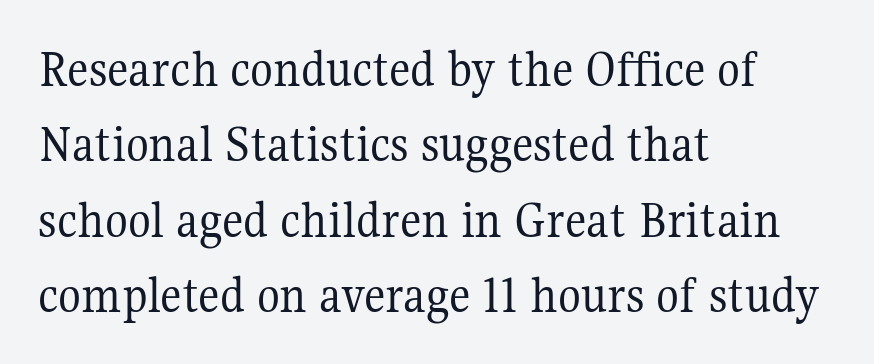
{"serif": "yes", "italic": "no", "bold": "no", "weight": "regular", "width": "normal", "stroke_contrast": "medium", "x_height": "medium", "monospaced": "no", "underline": "no", "align": "left", "line_spacing": "normal", "line_spacing_ratio": 1.42, "letter_spacing": "normal", "letter_spacing_em": 0.0, "glyph_px": 53}
